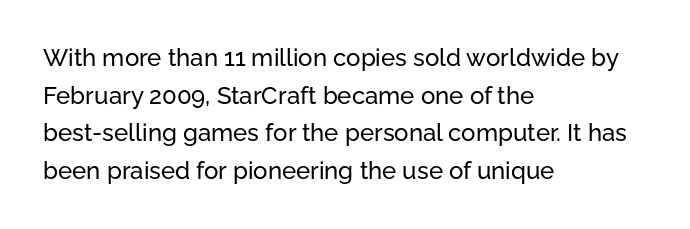
Q: Is the text italic (slanted)? A: No, it is upright.
Q: Is the text underlined? A: No.
Q: How is the paragraph aligned? A: Left-aligned.
Q: Is the spacing between letters normal or unusually wide? A: Normal.
Q: Is the spacing between lines tight, normal or loose? A: Normal.
